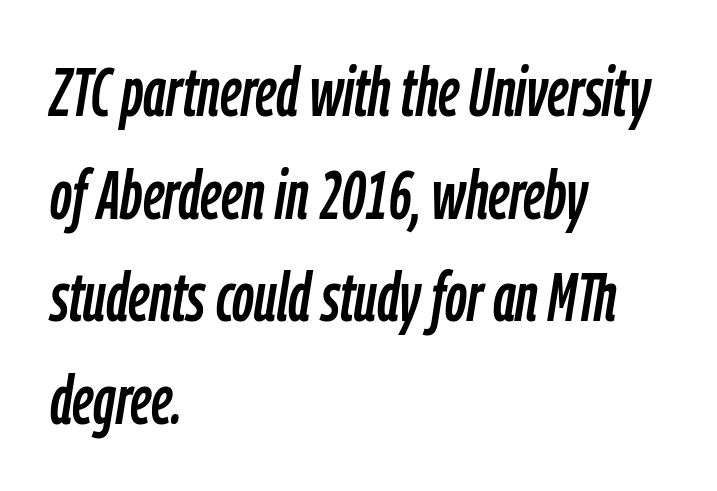
{"italic": "yes", "lean": "right", "slant_degrees": 9, "width": "condensed", "stroke_contrast": "low", "x_height": "medium", "monospaced": "no", "underline": "no", "align": "left", "line_spacing": "normal", "line_spacing_ratio": 1.51, "letter_spacing": "normal", "letter_spacing_em": 0.0, "glyph_px": 68}
